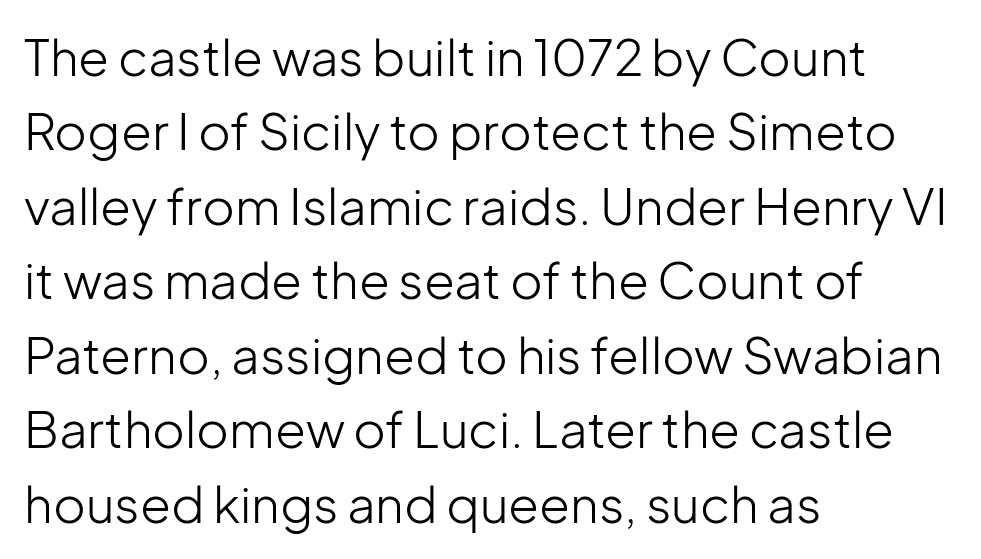
The image shows 50 px light sans-serif type, upright; set left-aligned, normal line spacing (1.49x), normal letter spacing, not underlined; low stroke contrast and a medium x-height.
